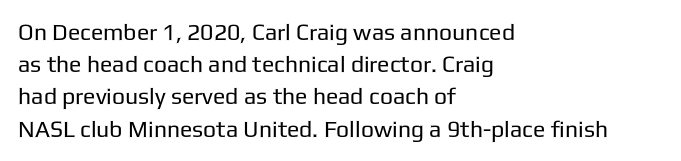
The image shows 23 px text type, upright; set left-aligned, normal line spacing (1.4x), normal letter spacing, not underlined.
